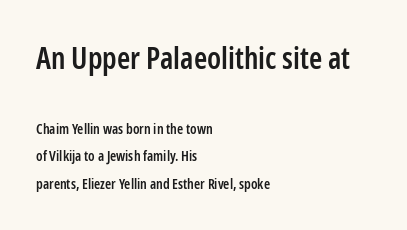
You could not count columns in this text — the font is proportionally spaced. Summary of vertical rhythm: relaxed, with wide interline spacing. Each row of text sits above clean, open space. Serif or sans? Sans — the stroke terminals are bare. I'd describe the lettering as semibold — firm but not a full bold. Two sizes are in play, and the larger belongs to the first block.
